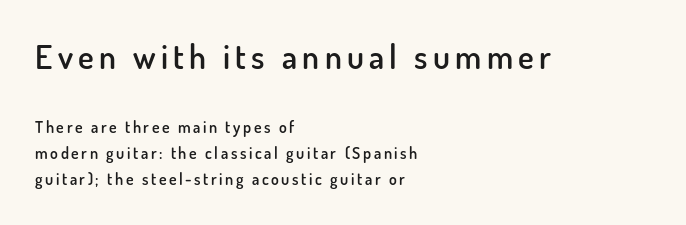
{"serif": "no", "italic": "no", "bold": "semi", "weight": "semibold", "width": "normal", "stroke_contrast": "low", "x_height": "small", "monospaced": "no", "underline": "no", "align": "left", "line_spacing": "normal", "line_spacing_ratio": 1.64, "larger_block": "first", "size_ratio": 2.06, "glyph_px": 33}
